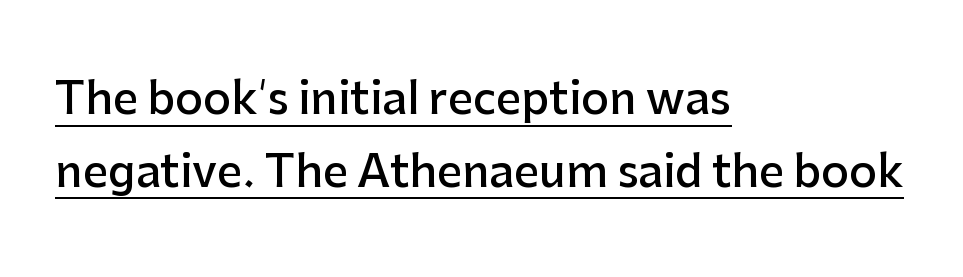
Q: Is the text bold? A: Semi-bold.
Q: Is the text italic (slanted)? A: No, it is upright.
Q: Is the typeface a serif or a sans-serif typeface? A: Sans-serif.
Q: Is the text underlined? A: Yes.
Q: How is the paragraph aligned? A: Left-aligned.
Q: Is the spacing between letters normal or unusually wide? A: Normal.
Q: Is the spacing between lines tight, normal or loose? A: Normal.
Q: Width (condensed, normal, or wide)? A: Normal.
Q: Stroke contrast? A: Low.
Q: x-height? A: Medium.
Q: Monospaced? A: No.
